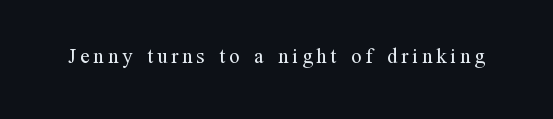
Nope, not italic — everything's standing straight. Weight: regular or lighter. This rendering features lettering with no underline.
